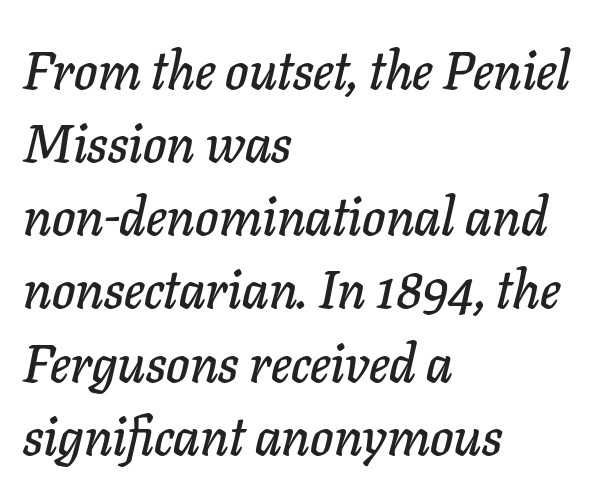
The rendering uses natural spacing where letterforms have individual widths. Observe the lean: these are italic letterforms. Compared with typical paragraphs, the rows here are spaced about the same. Short and long lines alike share a common starting point at left.
